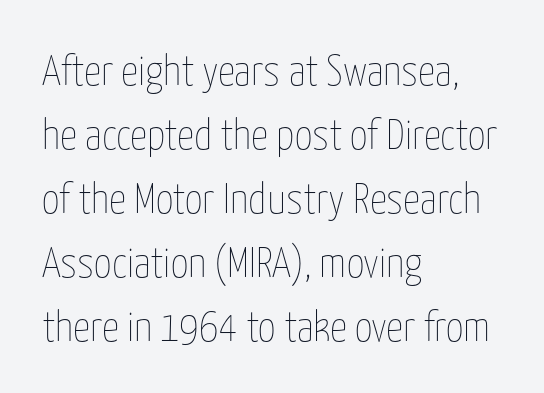
{"italic": "no", "bold": "no", "weight": "thin", "width": "condensed", "stroke_contrast": "low", "x_height": "medium", "monospaced": "no", "underline": "no", "align": "left", "line_spacing": "normal", "line_spacing_ratio": 1.49, "letter_spacing": "normal", "letter_spacing_em": 0.0, "glyph_px": 43}
